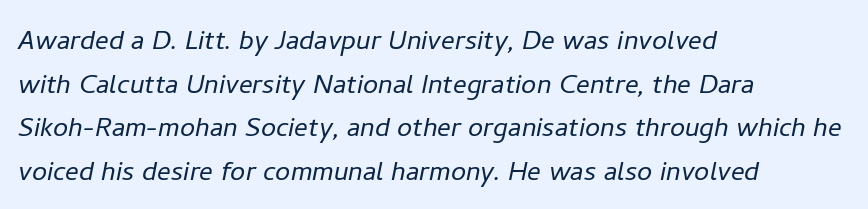
{"italic": "yes", "lean": "right", "slant_degrees": 11, "bold": "no", "weight": "light", "width": "normal", "stroke_contrast": "low", "x_height": "medium", "monospaced": "no", "underline": "no", "align": "left", "line_spacing": "normal", "line_spacing_ratio": 1.28, "letter_spacing": "normal", "letter_spacing_em": 0.0, "glyph_px": 34}
